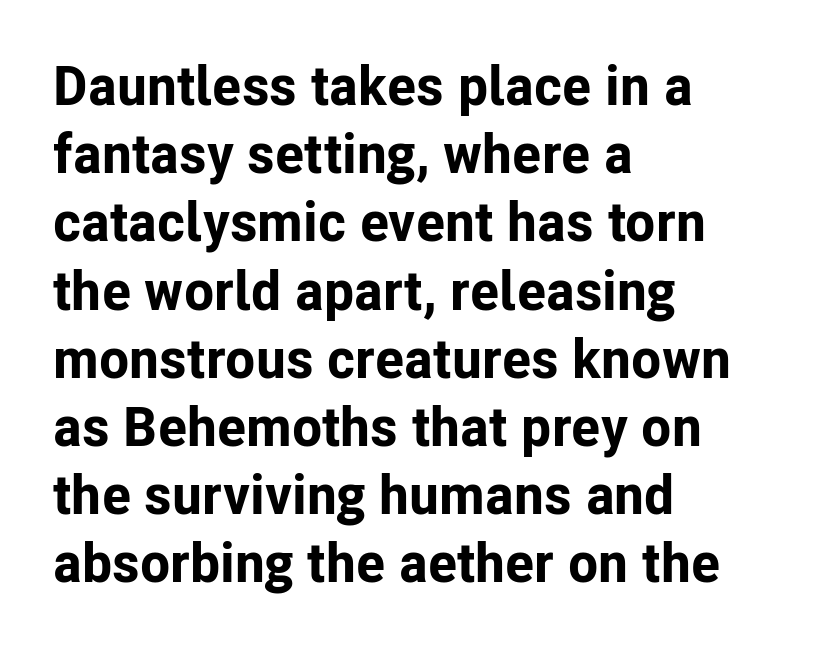
{"serif": "no", "italic": "no", "bold": "yes", "weight": "bold", "width": "normal", "stroke_contrast": "low", "x_height": "medium", "monospaced": "no", "underline": "no", "align": "left", "line_spacing_ratio": 1.24, "letter_spacing": "normal", "letter_spacing_em": 0.0, "glyph_px": 55}
